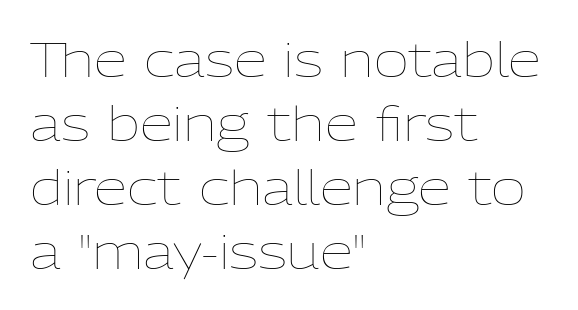
Q: Is the text bold? A: No.
Q: Is the text italic (slanted)? A: No, it is upright.
Q: Is the text underlined? A: No.
Q: How is the paragraph aligned? A: Left-aligned.
Q: Is the spacing between letters normal or unusually wide? A: Normal.
Q: Is the spacing between lines tight, normal or loose? A: Normal.
Q: Width (condensed, normal, or wide)? A: Normal.
Q: Stroke contrast? A: Low.
Q: x-height? A: Medium.
Q: Monospaced? A: No.
